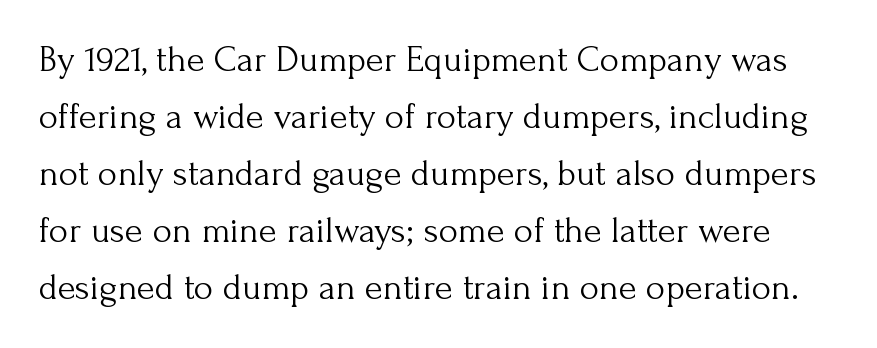
{"serif": "yes", "italic": "no", "bold": "no", "weight": "light", "width": "normal", "stroke_contrast": "medium", "x_height": "small", "monospaced": "no", "underline": "no", "line_spacing": "normal", "line_spacing_ratio": 1.54, "letter_spacing": "normal", "letter_spacing_em": 0.0, "glyph_px": 37}
